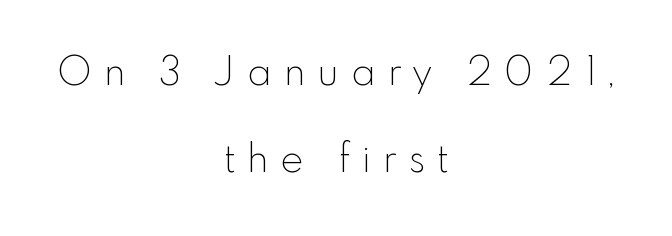
{"serif": "no", "italic": "no", "bold": "no", "weight": "thin", "width": "normal", "x_height": "small", "monospaced": "no", "underline": "no", "align": "center", "line_spacing": "loose", "line_spacing_ratio": 2.22, "letter_spacing": "wide", "letter_spacing_em": 0.32, "glyph_px": 39}
